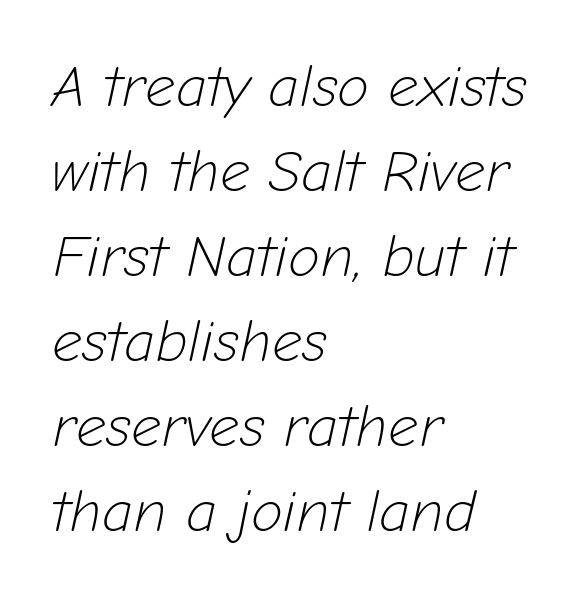
The image shows 59 px light type, italic (leaning right); set left-aligned, normal line spacing (1.44x), normal letter spacing, not underlined; low stroke contrast and a medium x-height.
